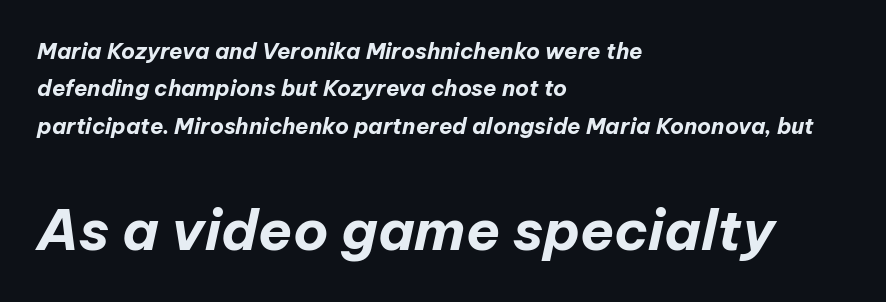
The image shows 56 px bold type, italic (leaning right); set left-aligned, normal line spacing (1.7x), normal letter spacing, not underlined; the second (bottom) block is 2.55x larger; low stroke contrast and a medium x-height.
